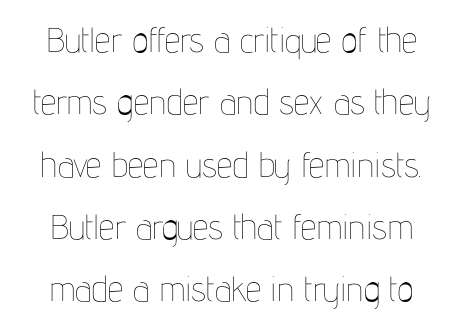
Posture: vertical. The characters are drawn with everyday or finer stroke widths. The rendering uses natural spacing where letterforms have individual widths. Is the letter spacing exaggerated? No — it looks like the ordinary default. Underline: absent.
